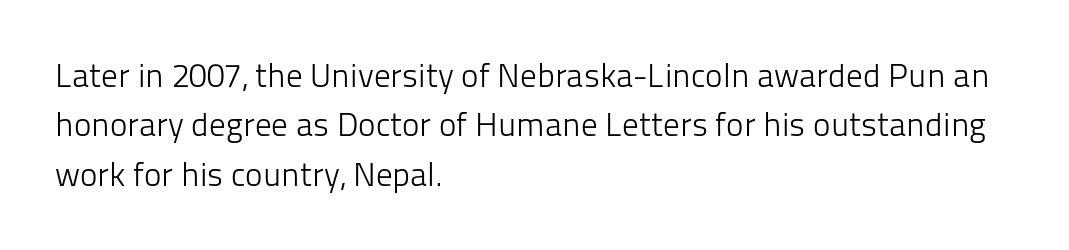
Q: Is the text bold? A: No.
Q: Is the text italic (slanted)? A: No, it is upright.
Q: Is the typeface a serif or a sans-serif typeface? A: Sans-serif.
Q: Is the text underlined? A: No.
Q: How is the paragraph aligned? A: Left-aligned.
Q: Is the spacing between letters normal or unusually wide? A: Normal.
Q: Is the spacing between lines tight, normal or loose? A: Normal.
Q: Width (condensed, normal, or wide)? A: Normal.
Q: Stroke contrast? A: Low.
Q: x-height? A: Medium.
Q: Monospaced? A: No.
